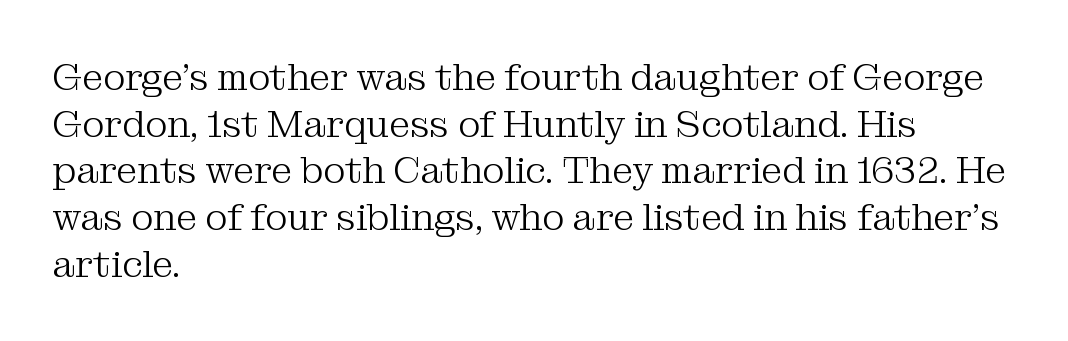
Q: Is the text bold? A: No.
Q: Is the text italic (slanted)? A: No, it is upright.
Q: Is the typeface a serif or a sans-serif typeface? A: Serif.
Q: Is the text underlined? A: No.
Q: How is the paragraph aligned? A: Left-aligned.
Q: Is the spacing between letters normal or unusually wide? A: Normal.
Q: Width (condensed, normal, or wide)? A: Normal.
Q: Stroke contrast? A: Medium.
Q: x-height? A: Medium.
Q: Monospaced? A: No.
